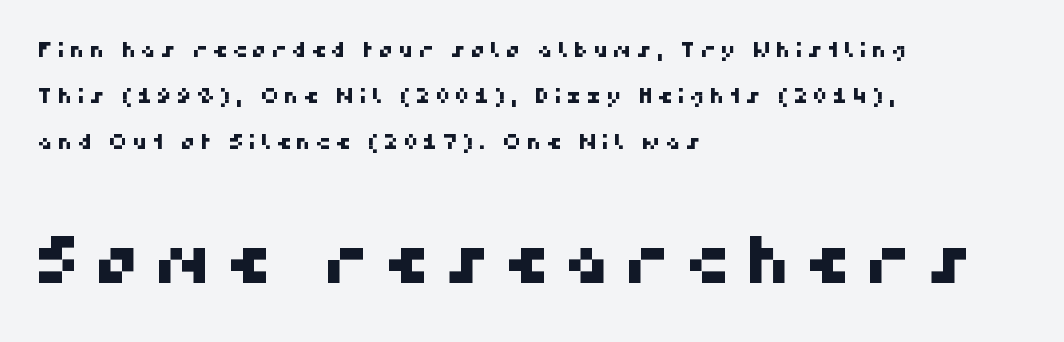
The image shows 64 px sans-serif type; set left-aligned, loose line spacing (2.2x), unusually wide letter spacing (+0.22 em), not underlined; the second (bottom) block is 3.05x larger; high stroke contrast and a medium x-height.
